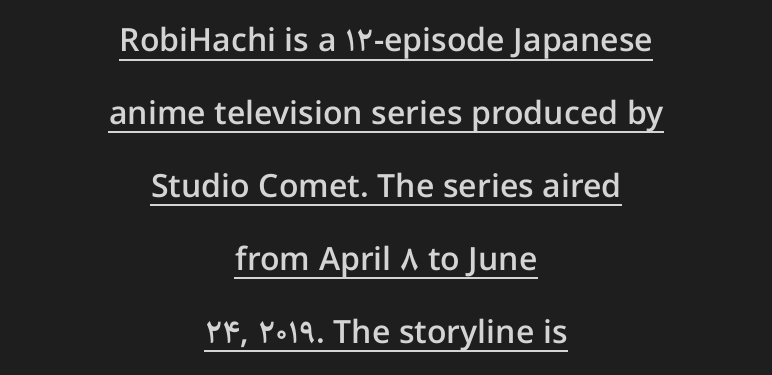
A typesetter would call this proportional, since set widths differ per character. What stands out about the letter spacing? Nothing — it is the standard amount. The text was rendered using a sans face with plain stroke endings. A student would call this center alignment; a typographer would say set centered. The line-height multiplier appears high, well above default.
